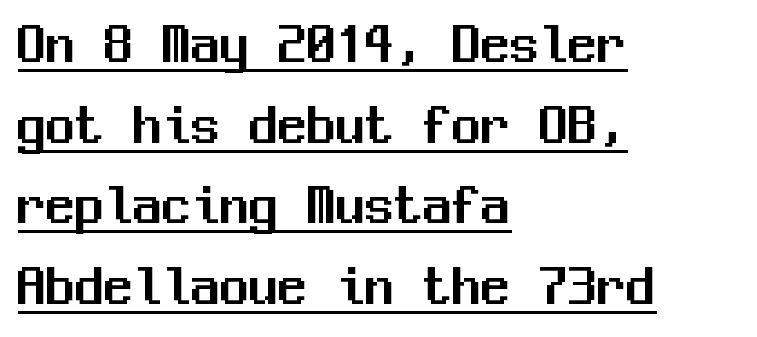
Each line of the rendering has a horizontal stroke beneath the glyphs. The letters march in equal steps, a hallmark of fixed-pitch type. Does the lettering tilt? It doesn't — this is upright. The lines are quadded left.
